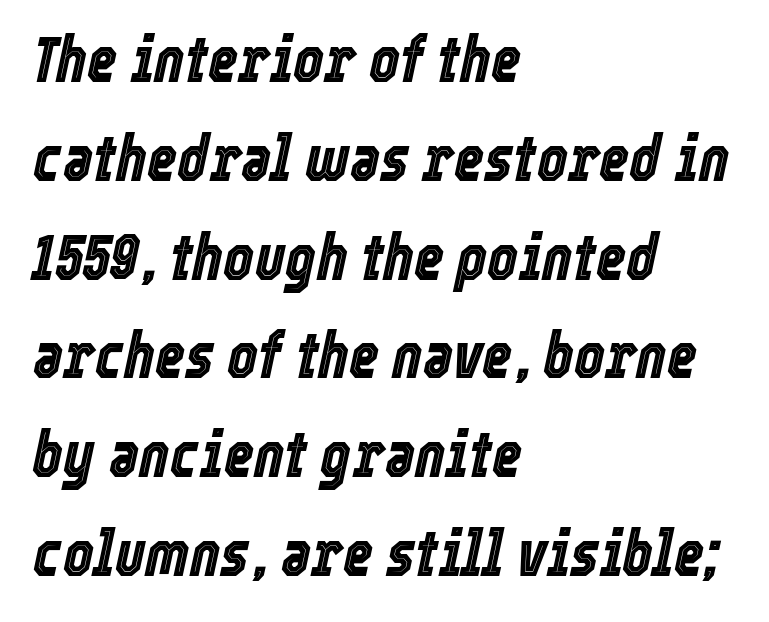
Descenders hang freely into open space. Casual observation: everything's shoved over to the left. The whole block is typeset with a tilt. The vertical gap from one line to the next is medium. Glyph-to-glyph distance matches everyday printed text. This sample has the flowing, uneven cadence of proportional lettering.
